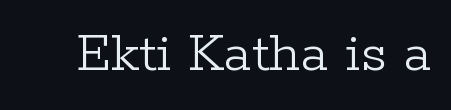
{"serif": "yes", "italic": "no", "bold": "no", "weight": "light", "width": "normal", "stroke_contrast": "low", "x_height": "medium", "monospaced": "no", "underline": "no", "letter_spacing": "normal", "letter_spacing_em": 0.0, "glyph_px": 60}
